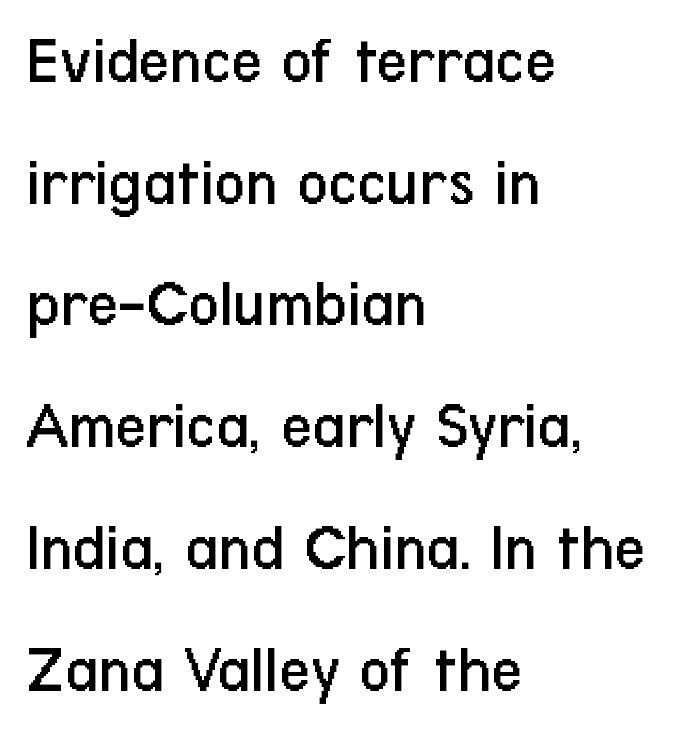
Nope, not italic — everything's standing straight. Caption: standard tracking, unaltered. Check where the strokes stop: nothing finishes them off — pure sans. Do the characters align in a grid? No, the font is proportional.
